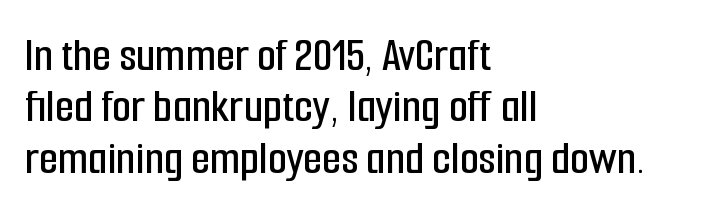
Q: Is the text italic (slanted)? A: No, it is upright.
Q: Is the typeface a serif or a sans-serif typeface? A: Sans-serif.
Q: Is the text underlined? A: No.
Q: How is the paragraph aligned? A: Left-aligned.
Q: Is the spacing between letters normal or unusually wide? A: Normal.
Q: Is the spacing between lines tight, normal or loose? A: Tight.
Q: Width (condensed, normal, or wide)? A: Condensed.
Q: Stroke contrast? A: Low.
Q: x-height? A: Medium.
Q: Monospaced? A: No.
